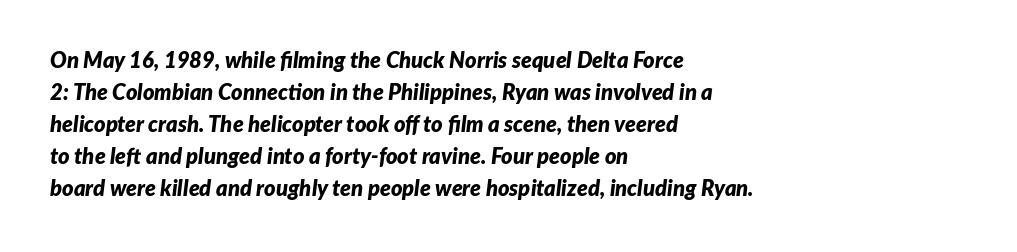
Q: Is the text bold? A: Yes.
Q: Is the text italic (slanted)? A: Yes, it leans right by about 7 degrees.
Q: Is the text underlined? A: No.
Q: How is the paragraph aligned? A: Left-aligned.
Q: Is the spacing between letters normal or unusually wide? A: Normal.
Q: Is the spacing between lines tight, normal or loose? A: Normal.
